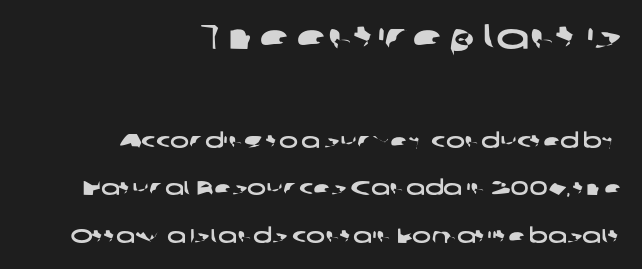
The image shows 35 px wide sans-serif type; set right-aligned, loose line spacing (2.37x), normal letter spacing, not underlined; the first (top) block is 1.75x larger; low stroke contrast and a medium x-height.
